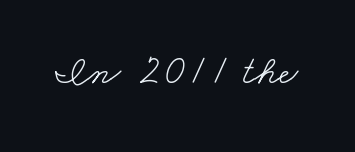
The typeface chosen for these lines features serifs. Descenders hang freely into open space. Note the varied advance widths — an 'i' is clearly narrower than an 'm'. The strokes are not fattened; the text isn't bold. Look at the tracking — it's just the regular setting, nothing added.
